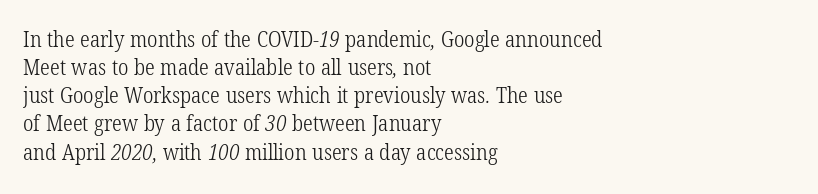
Q: Is the text bold? A: No.
Q: Is the text underlined? A: No.
Q: How is the paragraph aligned? A: Left-aligned.
Q: Is the spacing between letters normal or unusually wide? A: Normal.
Q: Is the spacing between lines tight, normal or loose? A: Normal.
